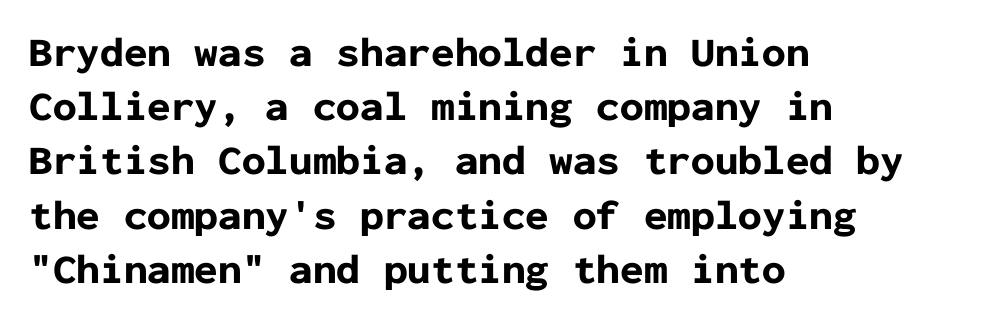
Q: Is the text bold? A: Yes.
Q: Is the text italic (slanted)? A: No, it is upright.
Q: Is the typeface a serif or a sans-serif typeface? A: Sans-serif.
Q: Is the text underlined? A: No.
Q: How is the paragraph aligned? A: Left-aligned.
Q: Is the spacing between letters normal or unusually wide? A: Normal.
Q: Is the spacing between lines tight, normal or loose? A: Normal.
Q: Width (condensed, normal, or wide)? A: Normal.
Q: Stroke contrast? A: Low.
Q: x-height? A: Medium.
Q: Monospaced? A: Yes.
